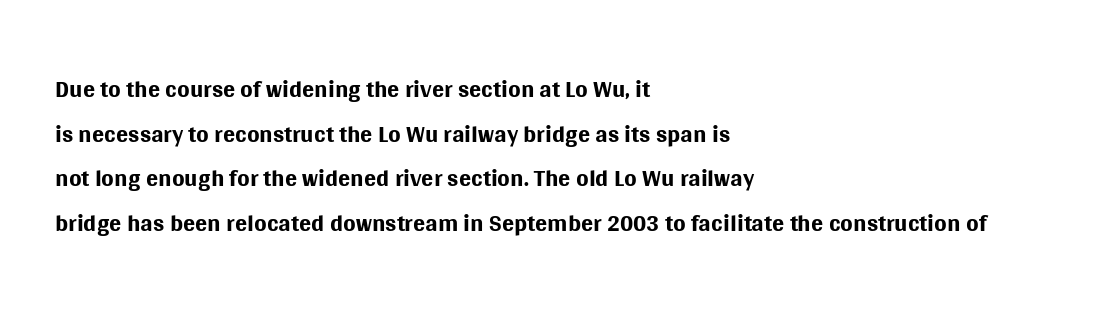
Heaviness? Minimal to ordinary, like unemphasized prose. Each letter's strokes conclude bluntly, with no projecting serifs. The lines in this sample share a left origin and differ only in where they stop. Nothing unusual about the tracking: characters are spaced as the font intends. The passage shown is typed in a proportional face where columns would drift. This is roman type, the default non-slanted kind.
